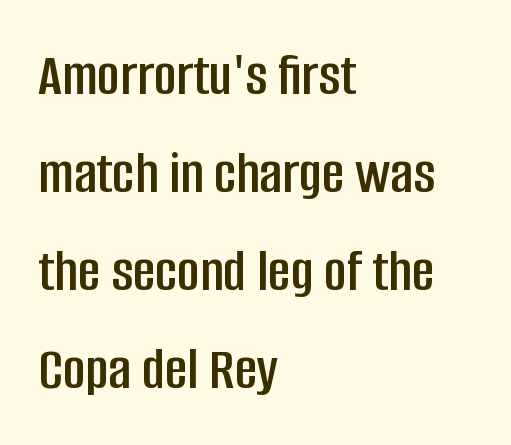
{"serif": "no", "italic": "no", "width": "condensed", "stroke_contrast": "low", "x_height": "large", "monospaced": "no", "underline": "no", "align": "left", "line_spacing": "normal", "line_spacing_ratio": 1.58, "letter_spacing": "normal", "letter_spacing_em": 0.0, "glyph_px": 62}
